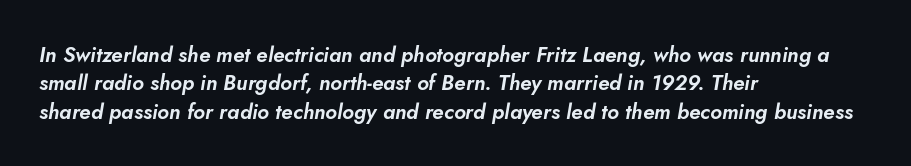
The image shows 21 px text type, italic (leaning right); set left-aligned, normal line spacing (1.35x), normal letter spacing, not underlined.
